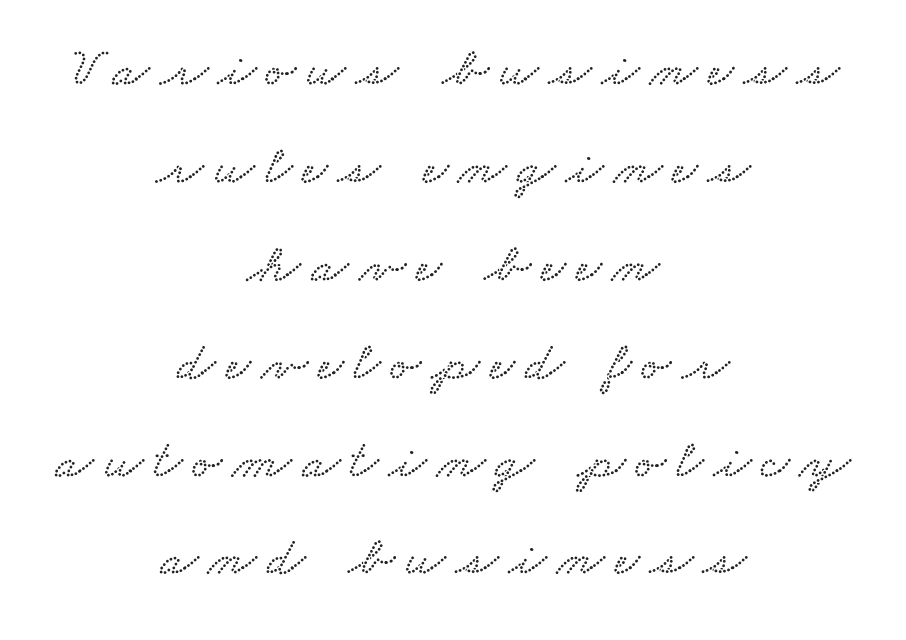
Note the varied advance widths — an 'i' is clearly narrower than an 'm'. A student would call this center alignment; a typographer would say set centered. The gap between lines stays unmarked.
